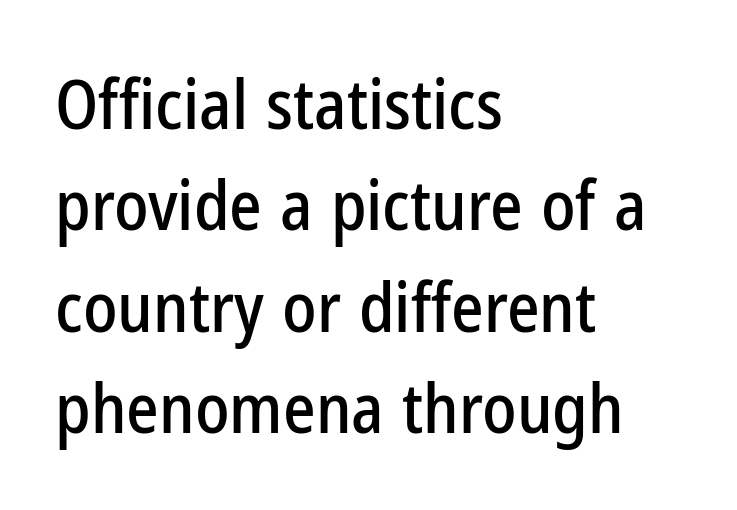
Q: Is the text italic (slanted)? A: No, it is upright.
Q: Is the typeface a serif or a sans-serif typeface? A: Sans-serif.
Q: Is the text underlined? A: No.
Q: How is the paragraph aligned? A: Left-aligned.
Q: Is the spacing between letters normal or unusually wide? A: Normal.
Q: Is the spacing between lines tight, normal or loose? A: Normal.
Q: Width (condensed, normal, or wide)? A: Condensed.
Q: Stroke contrast? A: Low.
Q: x-height? A: Medium.
Q: Monospaced? A: No.
